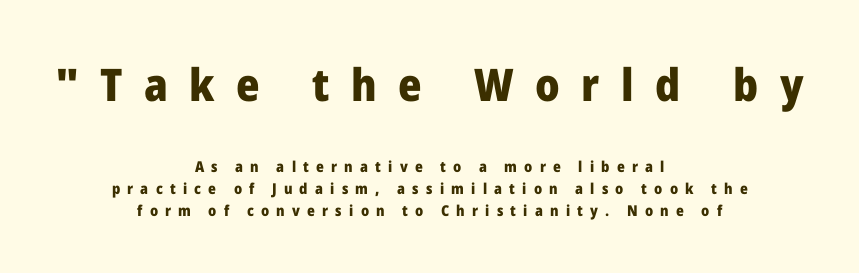
{"serif": "no", "italic": "no", "bold": "yes", "weight": "heavy", "width": "normal", "stroke_contrast": "low", "x_height": "medium", "monospaced": "no", "underline": "no", "align": "center", "line_spacing": "normal", "line_spacing_ratio": 1.48, "letter_spacing": "wide", "letter_spacing_em": 0.48, "larger_block": "first", "size_ratio": 3.0, "glyph_px": 45}
